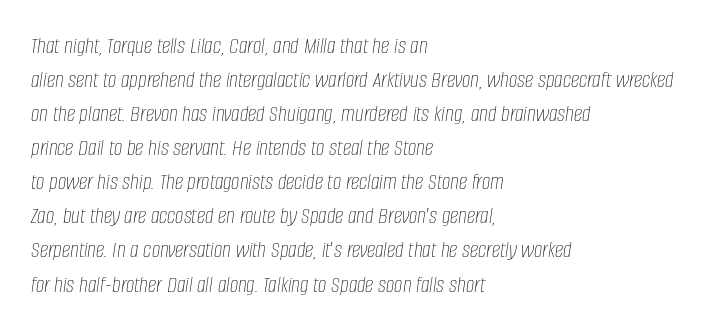
Q: Is the text bold? A: No.
Q: Is the text italic (slanted)? A: Yes, it leans right by about 8 degrees.
Q: Is the text underlined? A: No.
Q: How is the paragraph aligned? A: Left-aligned.
Q: Is the spacing between letters normal or unusually wide? A: Normal.
Q: Is the spacing between lines tight, normal or loose? A: Normal.
